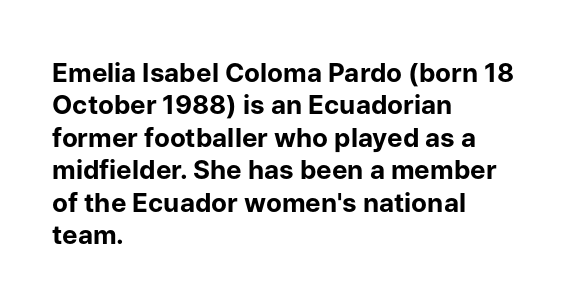
The image shows 26 px bold type, upright; set left-aligned, normal line spacing (1.25x), normal letter spacing, not underlined.
